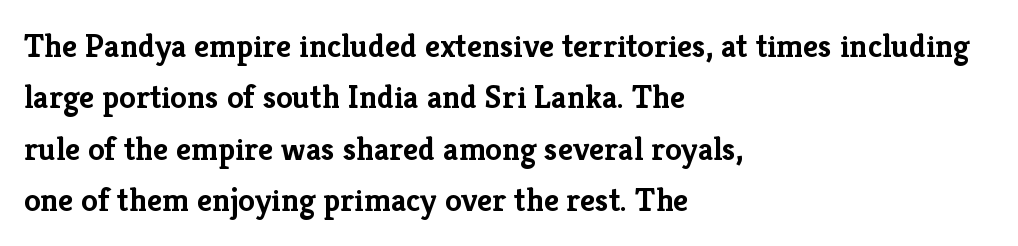
The letterforms sit shoulder to shoulder at normal distance. The rag falls on the right side of this text block. The rendering shows small feet on the letterforms — a serif design. This sample has the flowing, uneven cadence of proportional lettering.
